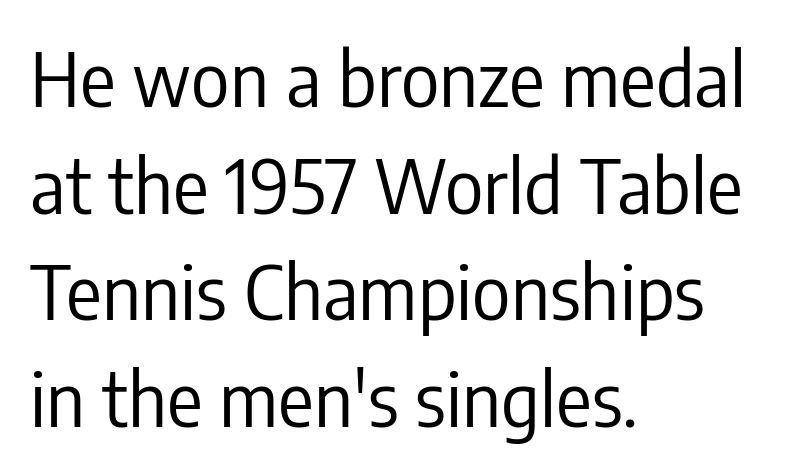
{"serif": "no", "italic": "no", "bold": "no", "weight": "regular", "width": "condensed", "stroke_contrast": "low", "x_height": "medium", "monospaced": "no", "underline": "no", "align": "left", "line_spacing": "normal", "line_spacing_ratio": 1.44, "letter_spacing": "normal", "letter_spacing_em": 0.0, "glyph_px": 74}
